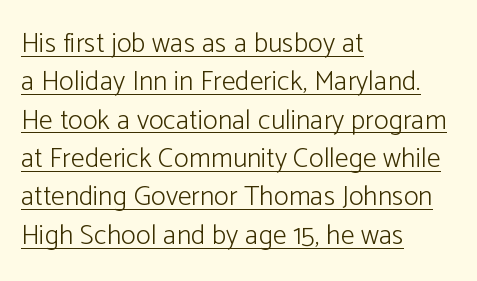
The image shows 28 px light sans-serif type, upright; set left-aligned, normal line spacing (1.37x), normal letter spacing, underlined; low stroke contrast and a medium x-height.
